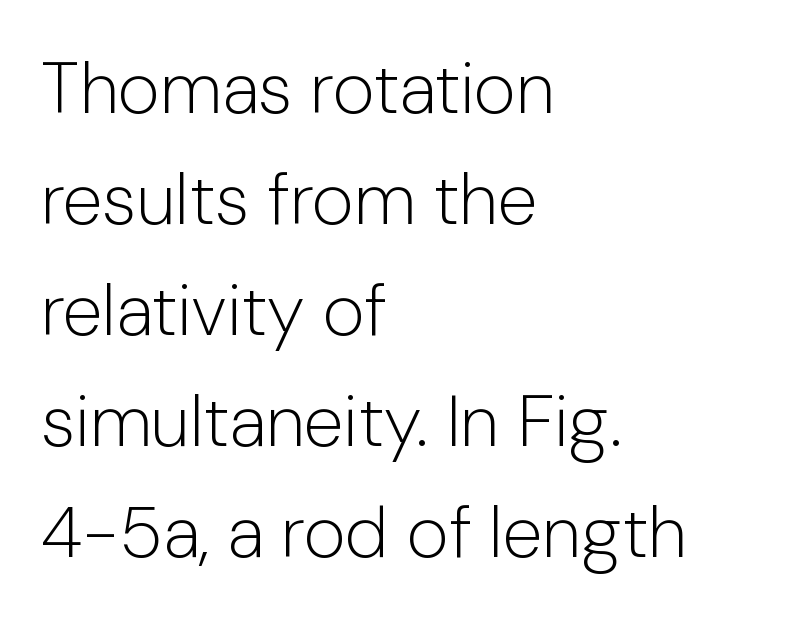
{"serif": "no", "italic": "no", "bold": "no", "weight": "light", "width": "normal", "stroke_contrast": "low", "x_height": "medium", "monospaced": "no", "underline": "no", "align": "left", "line_spacing": "normal", "line_spacing_ratio": 1.54, "letter_spacing": "normal", "letter_spacing_em": 0.0, "glyph_px": 72}
